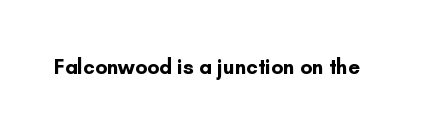
{"italic": "no", "bold": "yes", "underline": "no", "letter_spacing": "normal", "letter_spacing_em": 0.0, "glyph_px": 21}
